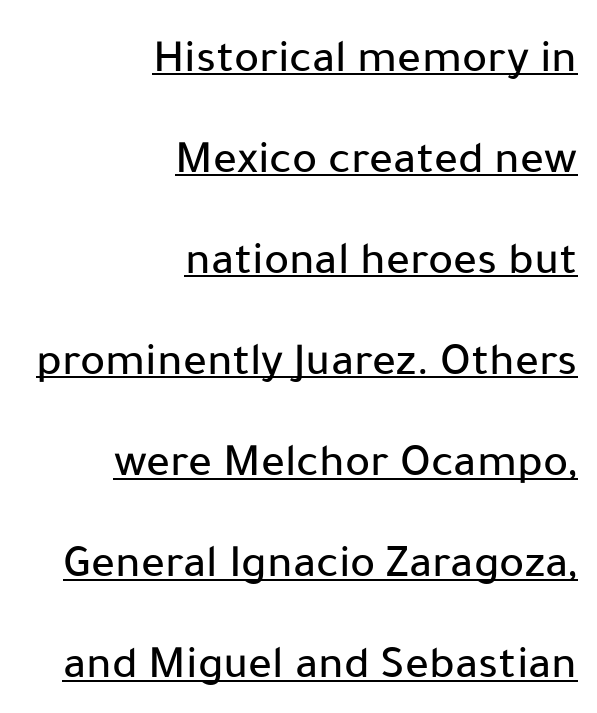
Q: Is the text italic (slanted)? A: No, it is upright.
Q: Is the typeface a serif or a sans-serif typeface? A: Sans-serif.
Q: Is the text underlined? A: Yes.
Q: How is the paragraph aligned? A: Right-aligned.
Q: Is the spacing between letters normal or unusually wide? A: Normal.
Q: Is the spacing between lines tight, normal or loose? A: Loose.
Q: Width (condensed, normal, or wide)? A: Normal.
Q: Stroke contrast? A: Low.
Q: x-height? A: Medium.
Q: Monospaced? A: No.
